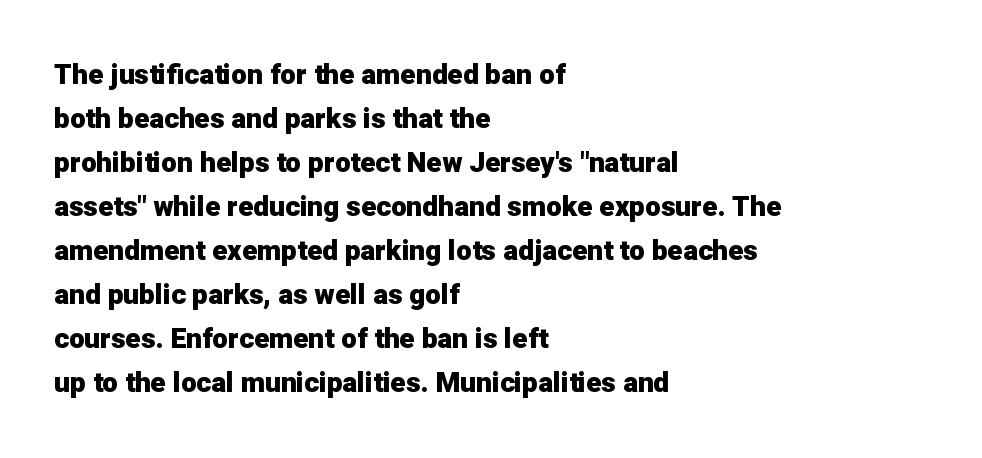
{"serif": "no", "italic": "no", "bold": "yes", "weight": "heavy", "width": "normal", "stroke_contrast": "low", "x_height": "medium", "monospaced": "no", "underline": "no", "align": "left", "line_spacing": "normal", "line_spacing_ratio": 1.57, "letter_spacing": "normal", "letter_spacing_em": 0.0, "glyph_px": 28}
